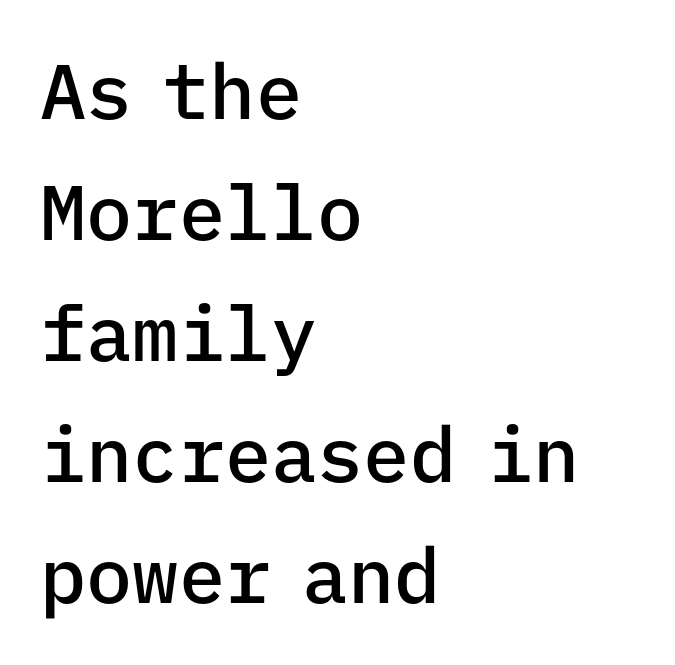
The image shows 77 px semibold sans-serif type, upright, monospaced; set left-aligned, normal line spacing (1.57x), normal letter spacing, not underlined; low stroke contrast and a medium x-height.
